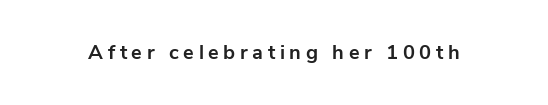
{"italic": "no", "bold": "yes", "underline": "no", "letter_spacing": "wide", "letter_spacing_em": 0.23, "glyph_px": 20}
